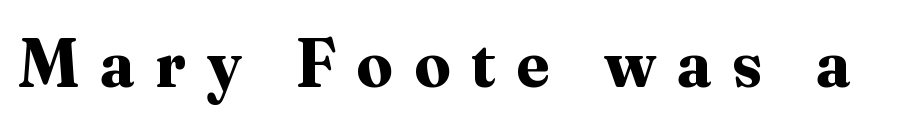
Q: Is the text bold? A: Yes.
Q: Is the text italic (slanted)? A: No, it is upright.
Q: Is the typeface a serif or a sans-serif typeface? A: Serif.
Q: Is the text underlined? A: No.
Q: Is the spacing between letters normal or unusually wide? A: Unusually wide.
Q: Width (condensed, normal, or wide)? A: Normal.
Q: Stroke contrast? A: Medium.
Q: x-height? A: Small.
Q: Monospaced? A: No.
